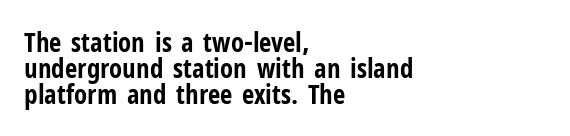
The image shows 27 px bold type, upright; set left-aligned, tight line spacing (0.96x), normal letter spacing, not underlined.
